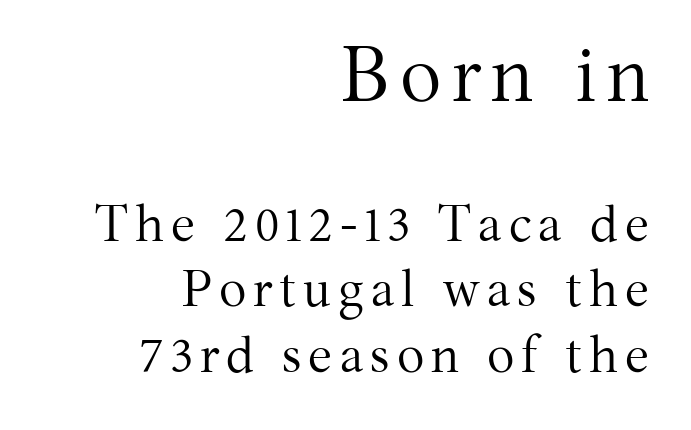
{"serif": "yes", "italic": "no", "bold": "no", "weight": "regular", "width": "normal", "stroke_contrast": "medium", "x_height": "medium", "monospaced": "no", "underline": "no", "align": "right", "line_spacing": "normal", "line_spacing_ratio": 1.28, "larger_block": "first", "size_ratio": 1.51, "glyph_px": 77}
